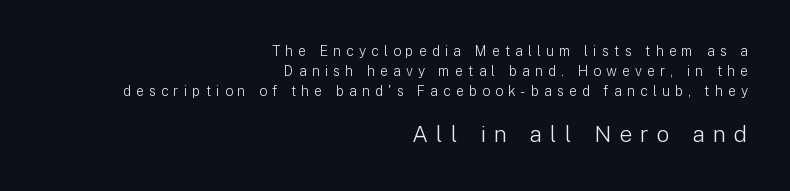
Whoever set this chose a conventional vertical rhythm. Italic? Not at all — the glyphs are vertical. Beneath every word, the page is bare. Loose tracking; the words dissolve into strings of separated letters.
